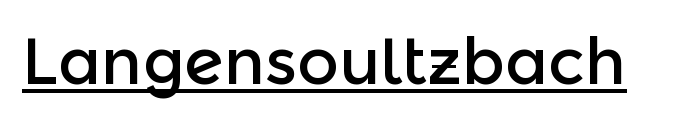
The image shows 64 px sans-serif type, upright; set normal letter spacing, underlined; a medium x-height.
